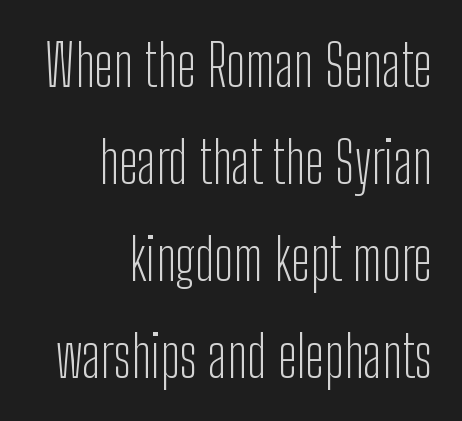
{"serif": "no", "italic": "no", "bold": "no", "weight": "light", "width": "condensed", "stroke_contrast": "low", "x_height": "medium", "monospaced": "no", "underline": "no", "align": "right", "line_spacing": "normal", "line_spacing_ratio": 1.7, "letter_spacing": "normal", "letter_spacing_em": 0.0, "glyph_px": 57}
